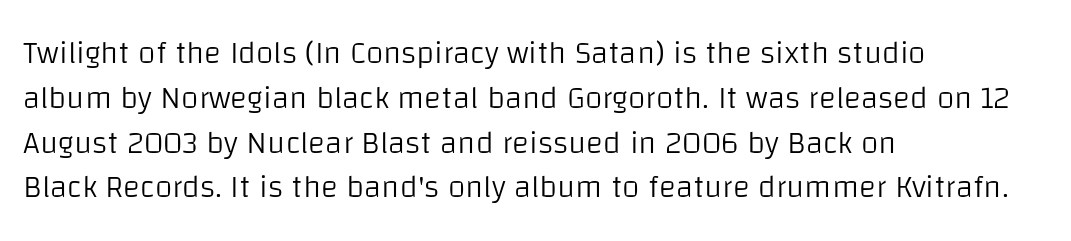
Q: Is the text bold? A: No.
Q: Is the text italic (slanted)? A: No, it is upright.
Q: Is the typeface a serif or a sans-serif typeface? A: Sans-serif.
Q: Is the text underlined? A: No.
Q: How is the paragraph aligned? A: Left-aligned.
Q: Is the spacing between letters normal or unusually wide? A: Normal.
Q: Is the spacing between lines tight, normal or loose? A: Normal.
Q: Width (condensed, normal, or wide)? A: Normal.
Q: Stroke contrast? A: Low.
Q: x-height? A: Large.
Q: Monospaced? A: No.
